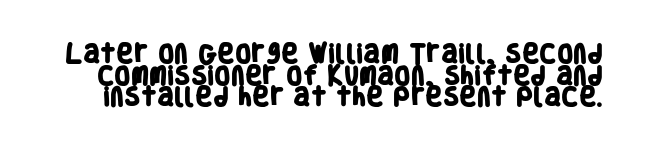
Its strokes are broad and dark, the hallmark of bold type. Compared with typical paragraphs, the rows here are closer together. The foot of each line stays bare and open. Each word holds together tightly as a unit, with standard inter-letter gaps.
